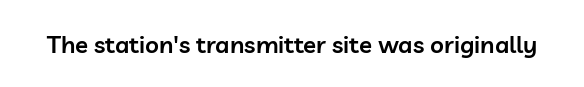
The image shows 24 px text type, upright; set normal letter spacing, not underlined.
